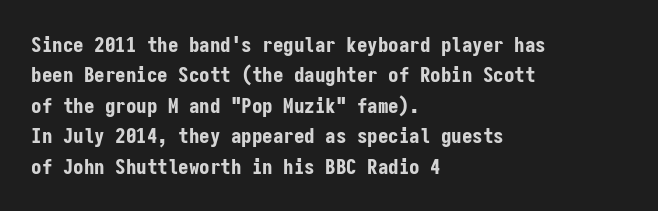
Q: Is the text bold? A: Yes.
Q: Is the text italic (slanted)? A: No, it is upright.
Q: Is the text underlined? A: No.
Q: How is the paragraph aligned? A: Left-aligned.
Q: Is the spacing between letters normal or unusually wide? A: Normal.
Q: Is the spacing between lines tight, normal or loose? A: Normal.
